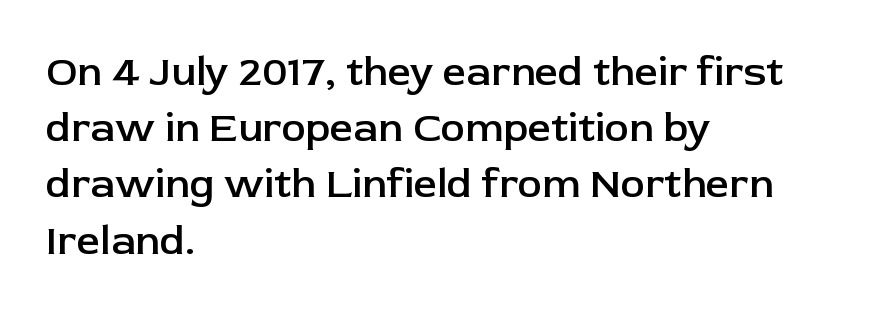
The image shows 41 px semibold sans-serif type, upright; set left-aligned, normal line spacing (1.37x), normal letter spacing, not underlined; low stroke contrast and a medium x-height.
